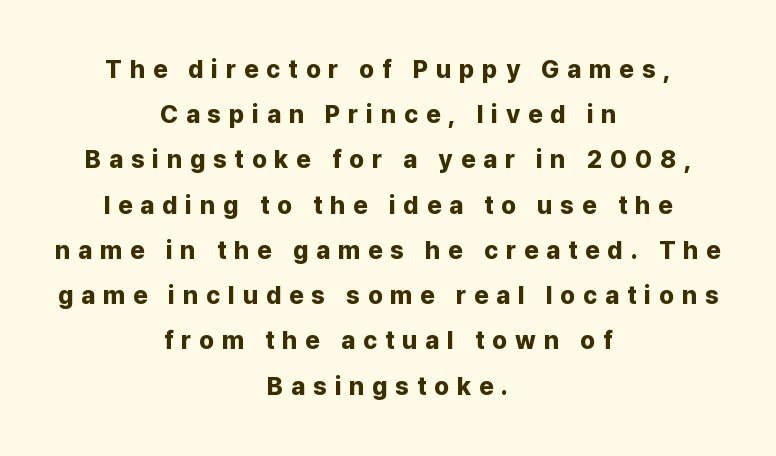
{"italic": "no", "bold": "yes", "underline": "no", "align": "center", "line_spacing_ratio": 1.81, "letter_spacing": "wide", "letter_spacing_em": 0.31, "glyph_px": 25}
